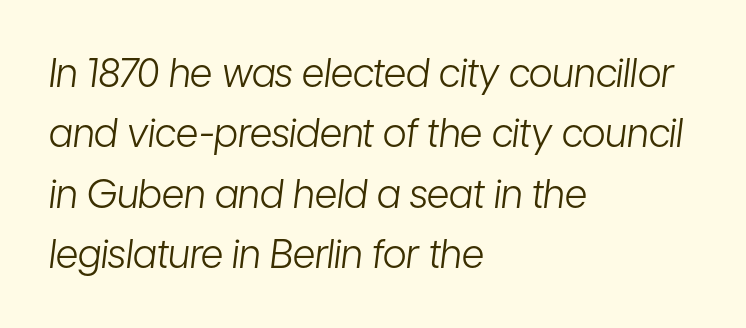
No extra tracking has been applied to these lines. Which margin do the lines hug? The left one — the right edge is uneven. A normal amount of white space separates one row of letters from the next. Each row of text sits above clean, open space. Note the varied advance widths — an 'i' is clearly narrower than an 'm'.
